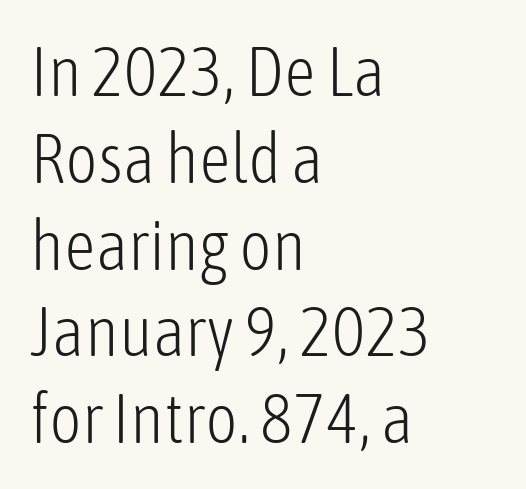
These lines are rendered in a variable-pitch font. Default kerning and tracking; the words read as compact shapes. Vertical stems look standard width or narrower in stroke. Observe the absence of serifs on each vertical stroke in this sample.
